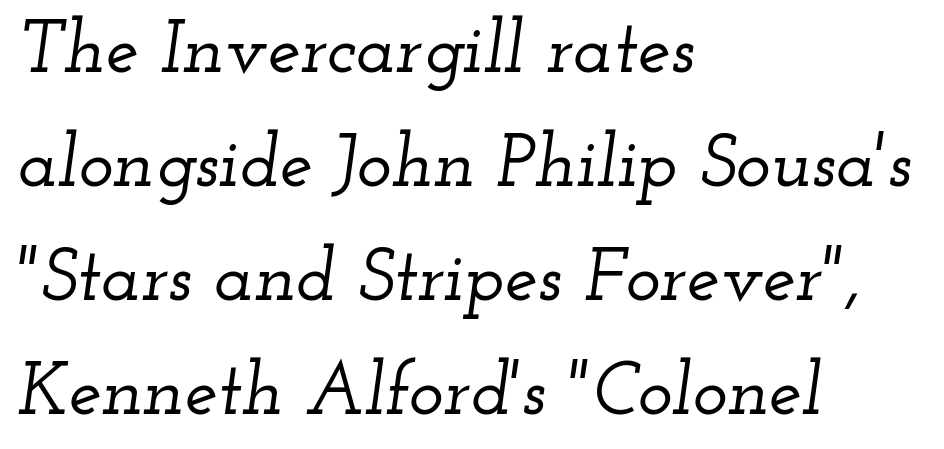
A typesetter would call this zero additional tracking. The text block is weighted toward the left margin, trailing off unevenly rightward. How would I describe the line gaps? Plain and ordinary. If you drew a line through each stem, it would be angled. Does the type have serifs? Yes, each stem ends in a small foot.
